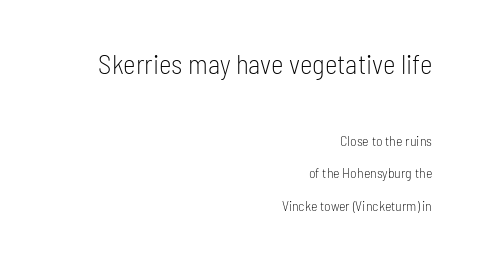
{"italic": "no", "bold": "no", "underline": "no", "align": "right", "line_spacing": "loose", "line_spacing_ratio": 2.33, "letter_spacing": "normal", "letter_spacing_em": 0.0, "larger_block": "first", "size_ratio": 1.93, "glyph_px": 27}
